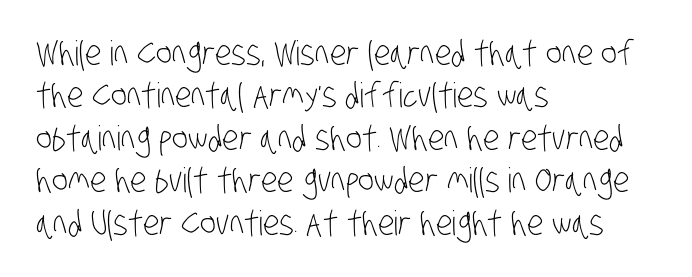
Each row of text sits above clean, open space. A normal amount of white space separates one row of letters from the next. Line beginnings align vertically; line endings do not. Is this a fixed-width face? No — the glyphs have proportional, varying widths. You could call the tracking neutral — neither tight nor loose.
